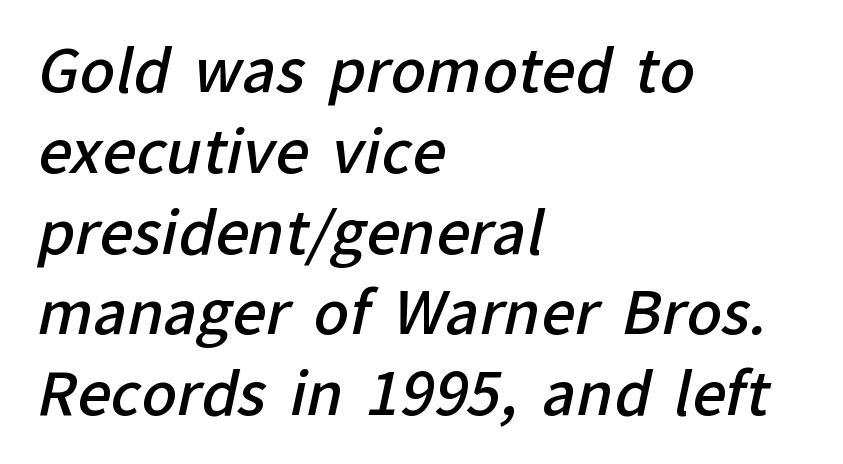
The image shows 59 px semibold sans-serif type; set left-aligned, normal line spacing (1.37x), normal letter spacing, not underlined; low stroke contrast and a medium x-height.
